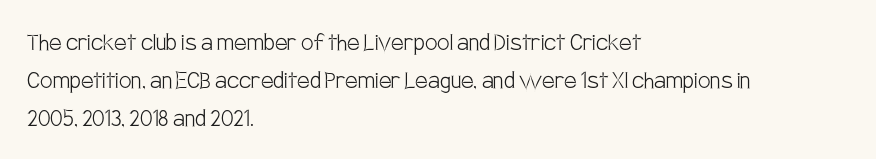
Q: Is the text bold? A: No.
Q: Is the text italic (slanted)? A: No, it is upright.
Q: Is the typeface a serif or a sans-serif typeface? A: Sans-serif.
Q: Is the text underlined? A: No.
Q: How is the paragraph aligned? A: Left-aligned.
Q: Is the spacing between letters normal or unusually wide? A: Normal.
Q: Is the spacing between lines tight, normal or loose? A: Normal.
Q: Width (condensed, normal, or wide)? A: Condensed.
Q: Stroke contrast? A: Low.
Q: x-height? A: Large.
Q: Monospaced? A: No.
